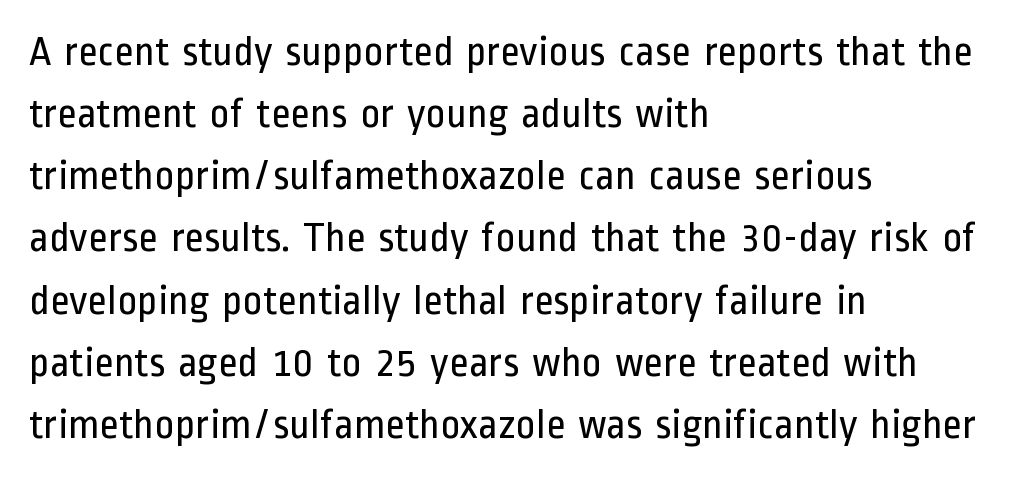
{"serif": "no", "italic": "no", "bold": "no", "weight": "regular", "width": "condensed", "stroke_contrast": "low", "x_height": "medium", "monospaced": "no", "underline": "no", "align": "left", "line_spacing": "normal", "line_spacing_ratio": 1.48, "letter_spacing": "normal", "letter_spacing_em": 0.0, "glyph_px": 42}
